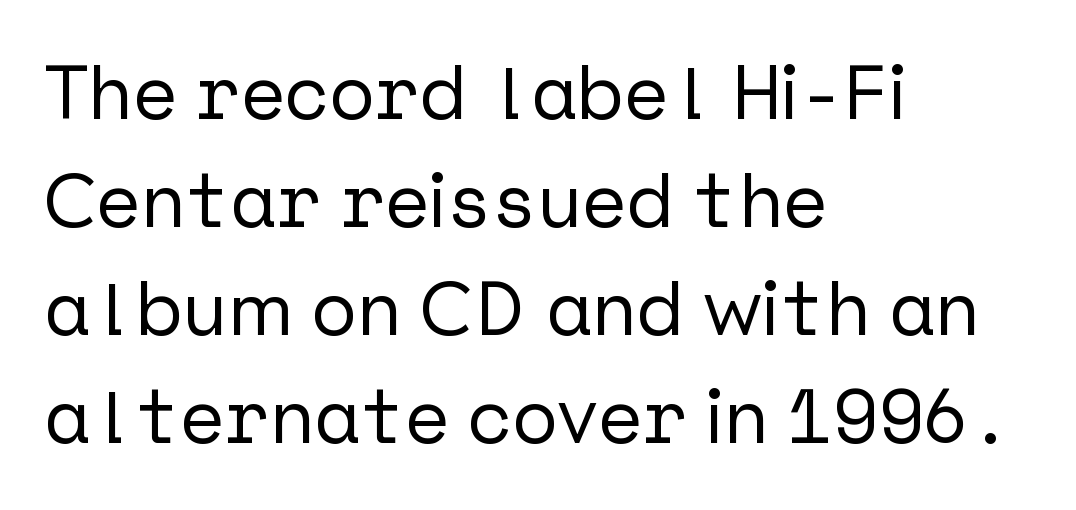
The image shows 76 px sans-serif type, upright; set left-aligned, normal line spacing (1.42x), normal letter spacing, not underlined; low stroke contrast and a medium x-height.
